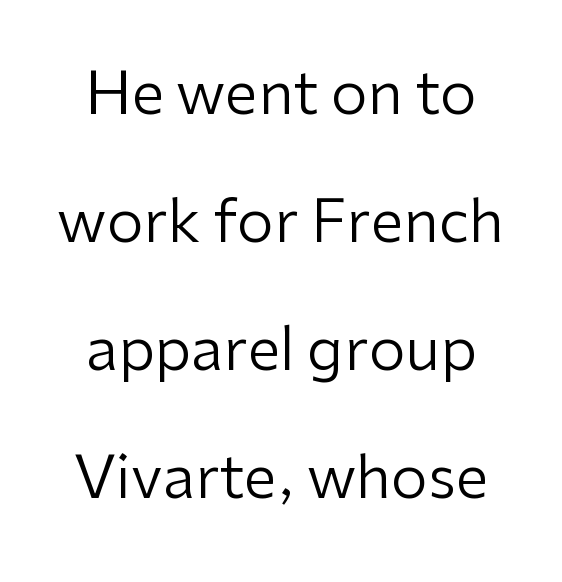
{"serif": "no", "italic": "no", "bold": "no", "weight": "regular", "width": "normal", "stroke_contrast": "low", "x_height": "medium", "monospaced": "no", "underline": "no", "line_spacing": "loose", "line_spacing_ratio": 2.17, "letter_spacing": "normal", "letter_spacing_em": 0.0, "glyph_px": 59}
